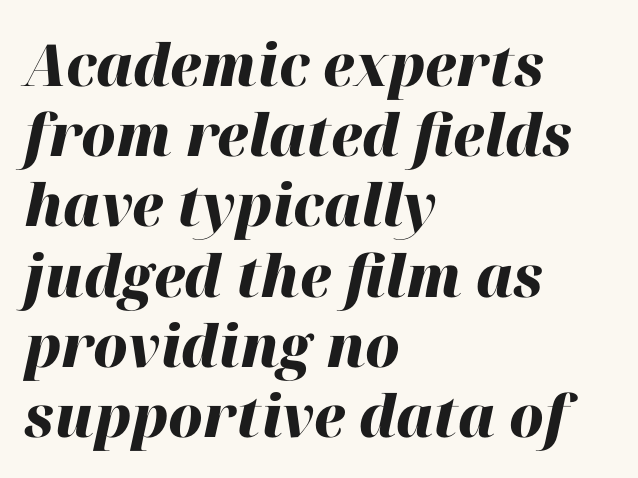
{"italic": "yes", "lean": "right", "slant_degrees": 12, "bold": "yes", "weight": "heavy", "width": "normal", "stroke_contrast": "high", "x_height": "medium", "monospaced": "no", "underline": "no", "align": "left", "line_spacing_ratio": 1.21, "letter_spacing": "normal", "letter_spacing_em": 0.0, "glyph_px": 58}
